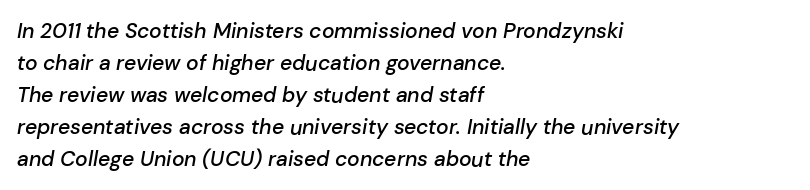
{"italic": "yes", "lean": "right", "slant_degrees": 10, "bold": "semi", "underline": "no", "align": "left", "line_spacing": "normal", "line_spacing_ratio": 1.52, "letter_spacing": "normal", "letter_spacing_em": 0.0, "glyph_px": 21}
